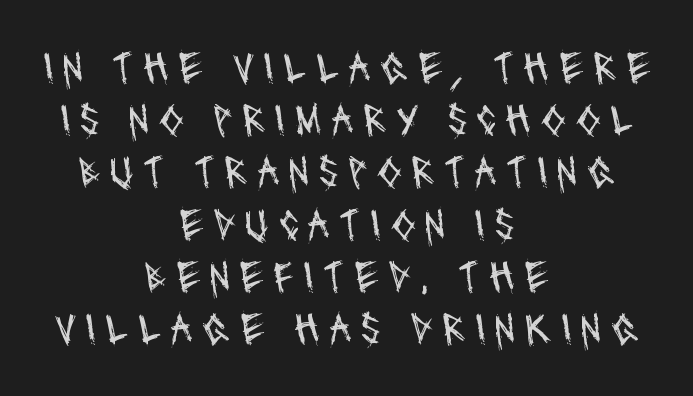
Q: Is the text bold? A: No.
Q: Is the typeface a serif or a sans-serif typeface? A: Sans-serif.
Q: Is the text underlined? A: No.
Q: How is the paragraph aligned? A: Centered.
Q: Is the spacing between letters normal or unusually wide? A: Unusually wide.
Q: Width (condensed, normal, or wide)? A: Condensed.
Q: Stroke contrast? A: Medium.
Q: x-height? A: Large.
Q: Monospaced? A: No.
